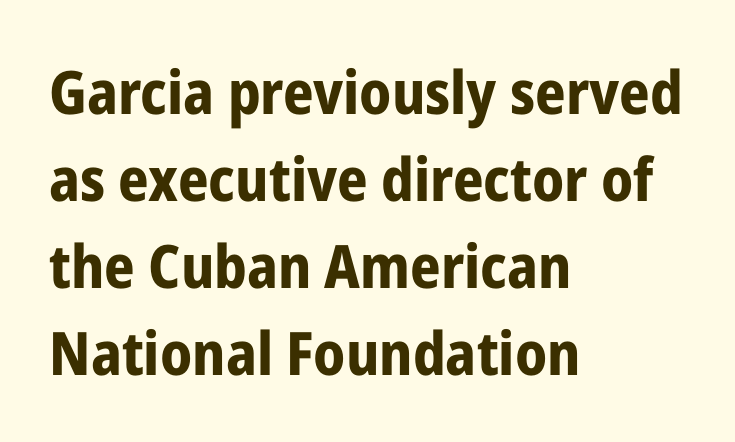
Q: Is the text bold? A: Yes.
Q: Is the text italic (slanted)? A: No, it is upright.
Q: Is the typeface a serif or a sans-serif typeface? A: Sans-serif.
Q: Is the text underlined? A: No.
Q: How is the paragraph aligned? A: Left-aligned.
Q: Is the spacing between letters normal or unusually wide? A: Normal.
Q: Is the spacing between lines tight, normal or loose? A: Normal.
Q: Width (condensed, normal, or wide)? A: Condensed.
Q: Stroke contrast? A: Low.
Q: x-height? A: Medium.
Q: Monospaced? A: No.
